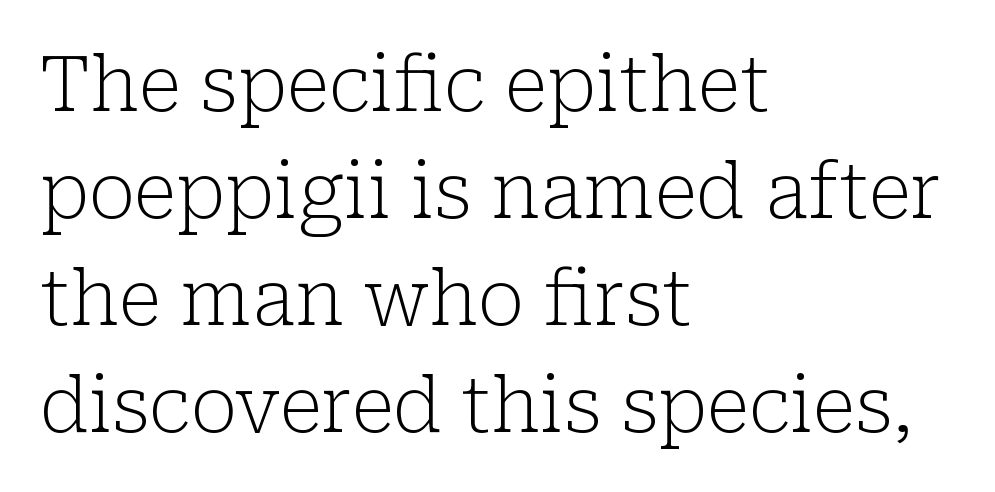
Q: Is the text bold? A: No.
Q: Is the text italic (slanted)? A: No, it is upright.
Q: Is the typeface a serif or a sans-serif typeface? A: Serif.
Q: Is the text underlined? A: No.
Q: How is the paragraph aligned? A: Left-aligned.
Q: Is the spacing between letters normal or unusually wide? A: Normal.
Q: Is the spacing between lines tight, normal or loose? A: Normal.
Q: Width (condensed, normal, or wide)? A: Normal.
Q: Stroke contrast? A: Low.
Q: x-height? A: Medium.
Q: Monospaced? A: No.
